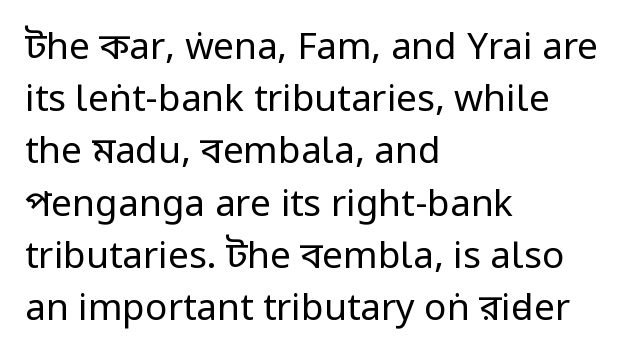
{"serif": "no", "italic": "no", "bold": "no", "weight": "regular", "width": "condensed", "stroke_contrast": "low", "x_height": "large", "monospaced": "no", "underline": "no", "align": "left", "line_spacing": "normal", "line_spacing_ratio": 1.41, "letter_spacing": "normal", "letter_spacing_em": 0.0, "glyph_px": 37}
